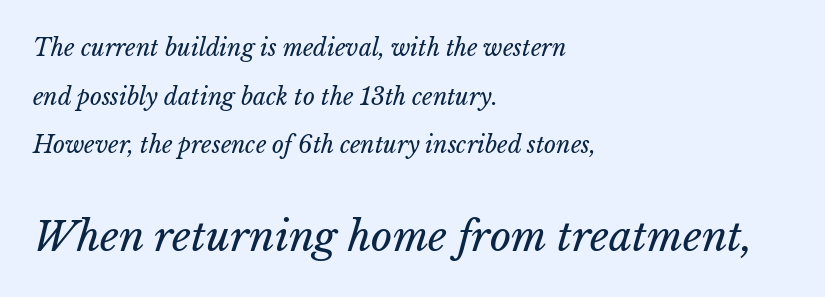
{"bold": "no", "weight": "regular", "width": "normal", "stroke_contrast": "low", "x_height": "medium", "monospaced": "no", "underline": "no", "align": "left", "line_spacing": "loose", "line_spacing_ratio": 2.11, "letter_spacing": "normal", "letter_spacing_em": 0.0, "larger_block": "second", "size_ratio": 1.78, "glyph_px": 41}
